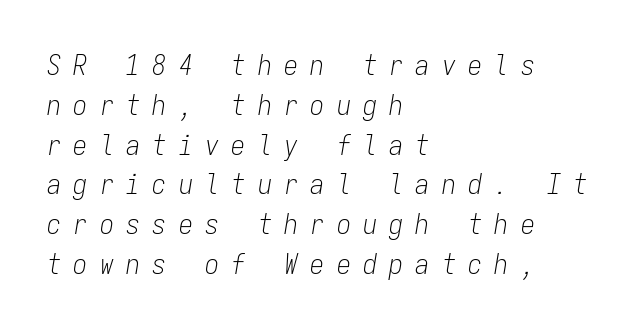
Q: Is the text bold? A: No.
Q: Is the text italic (slanted)? A: Yes, it leans right by about 9 degrees.
Q: Is the text underlined? A: No.
Q: How is the paragraph aligned? A: Left-aligned.
Q: Is the spacing between letters normal or unusually wide? A: Unusually wide.
Q: Is the spacing between lines tight, normal or loose? A: Normal.
Q: Width (condensed, normal, or wide)? A: Condensed.
Q: Stroke contrast? A: Low.
Q: x-height? A: Medium.
Q: Monospaced? A: Yes.
